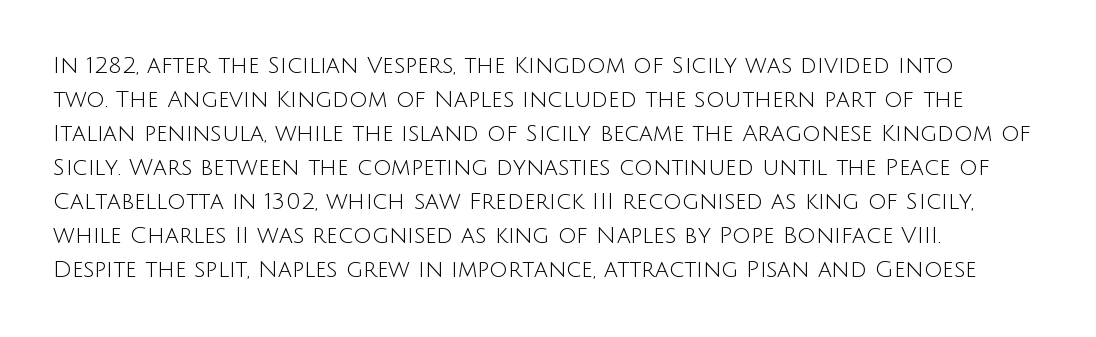
{"italic": "no", "bold": "no", "underline": "no", "align": "left", "line_spacing": "normal", "line_spacing_ratio": 1.48, "letter_spacing": "normal", "letter_spacing_em": 0.0, "glyph_px": 23}
